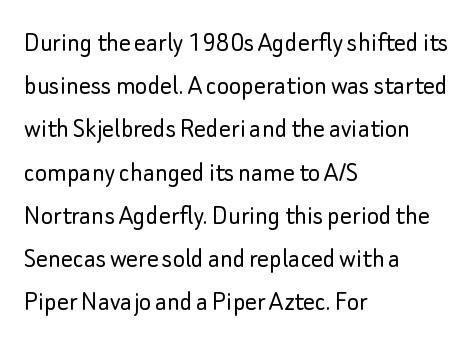
The image shows 29 px light sans-serif type, upright; set left-aligned, normal line spacing (1.49x), normal letter spacing, not underlined; low stroke contrast and a small x-height.
